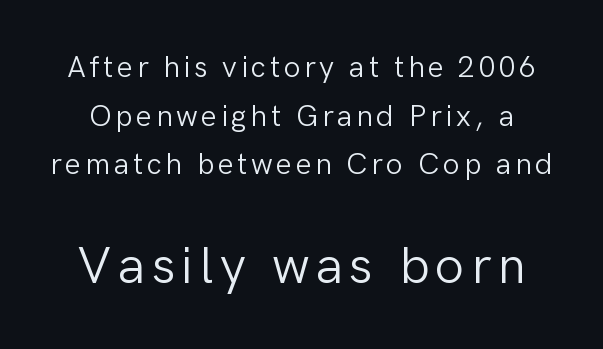
Each new line begins a customary step beneath the previous one. Heaviness? Minimal to ordinary, like unemphasized prose. Block two is the big one; block one sits smaller above it. Is this a fixed-width face? No — the glyphs have proportional, varying widths. Nope, not italic — everything's standing straight.
